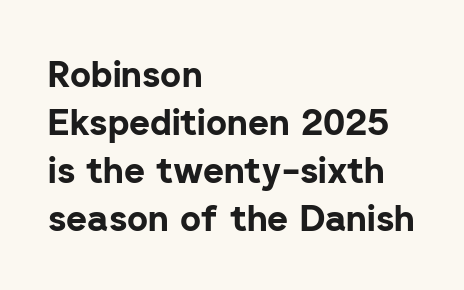
Q: Is the text bold? A: Yes.
Q: Is the text italic (slanted)? A: No, it is upright.
Q: Is the typeface a serif or a sans-serif typeface? A: Sans-serif.
Q: Is the text underlined? A: No.
Q: How is the paragraph aligned? A: Left-aligned.
Q: Is the spacing between letters normal or unusually wide? A: Normal.
Q: Is the spacing between lines tight, normal or loose? A: Normal.
Q: Width (condensed, normal, or wide)? A: Normal.
Q: Stroke contrast? A: Low.
Q: x-height? A: Medium.
Q: Monospaced? A: No.
